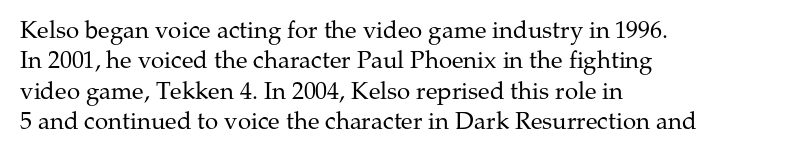
{"italic": "no", "bold": "no", "underline": "no", "align": "left", "line_spacing": "normal", "line_spacing_ratio": 1.27, "letter_spacing": "normal", "letter_spacing_em": 0.0, "glyph_px": 24}
